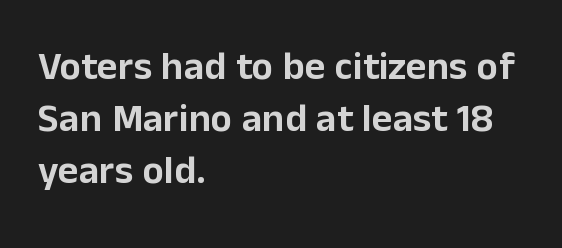
Q: Is the text italic (slanted)? A: No, it is upright.
Q: Is the typeface a serif or a sans-serif typeface? A: Sans-serif.
Q: Is the text underlined? A: No.
Q: How is the paragraph aligned? A: Left-aligned.
Q: Is the spacing between letters normal or unusually wide? A: Normal.
Q: Is the spacing between lines tight, normal or loose? A: Normal.
Q: Width (condensed, normal, or wide)? A: Normal.
Q: Stroke contrast? A: Low.
Q: x-height? A: Medium.
Q: Monospaced? A: No.
